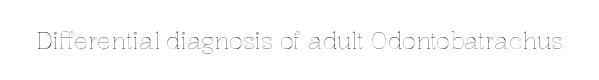
Each word holds together tightly as a unit, with standard inter-letter gaps. Posture: upright roman. The specimen omits any rule beneath the text block's lines.
